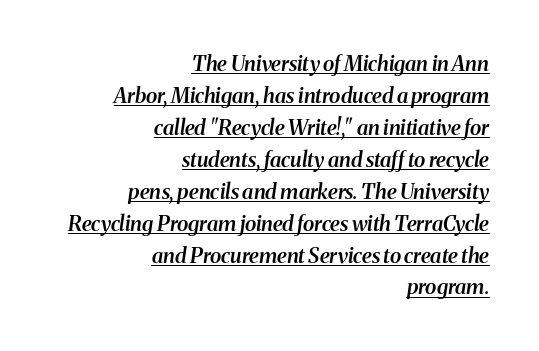
The image shows 21 px text type, italic (leaning right); set right-aligned, normal line spacing (1.52x), normal letter spacing, underlined.
